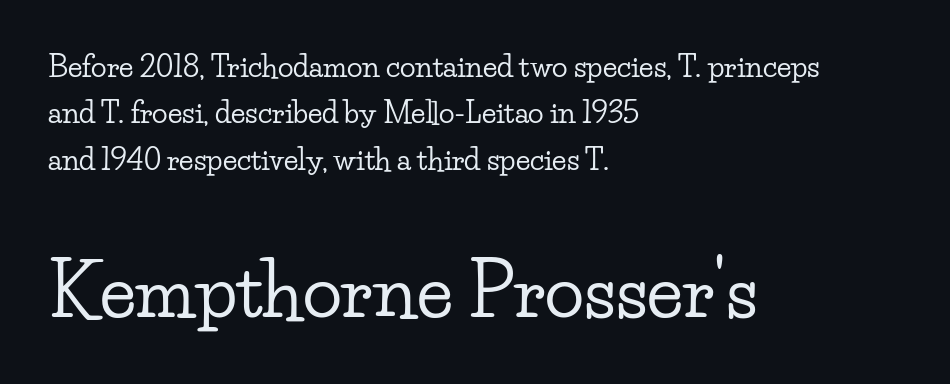
To sum up the face: it has serifs. Think of a printed novel: that variable character pitch is what you see here. Visually, the bottom section dominates because its glyphs are scaled up. The paragraph has a hard left edge and a soft right edge. The leading is moderate, giving the passage an even texture.
